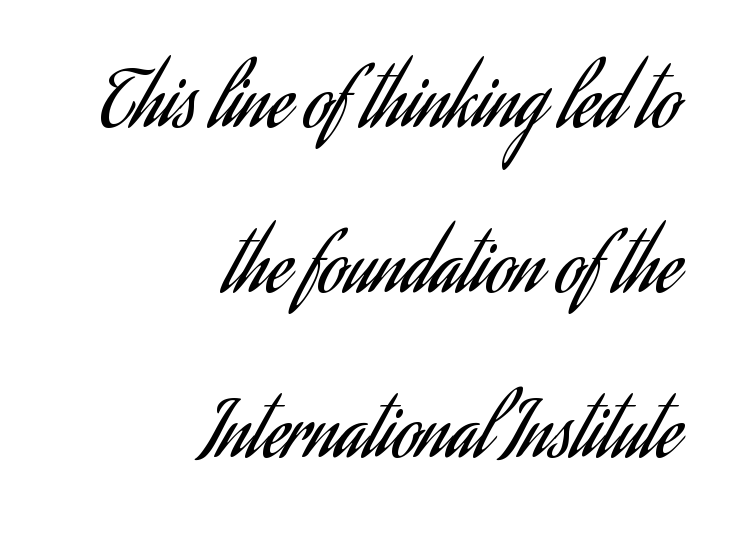
{"serif": "no", "bold": "no", "weight": "regular", "width": "condensed", "stroke_contrast": "low", "x_height": "small", "monospaced": "no", "underline": "no", "align": "right", "line_spacing": "loose", "line_spacing_ratio": 2.17, "letter_spacing": "normal", "letter_spacing_em": 0.0, "glyph_px": 76}
